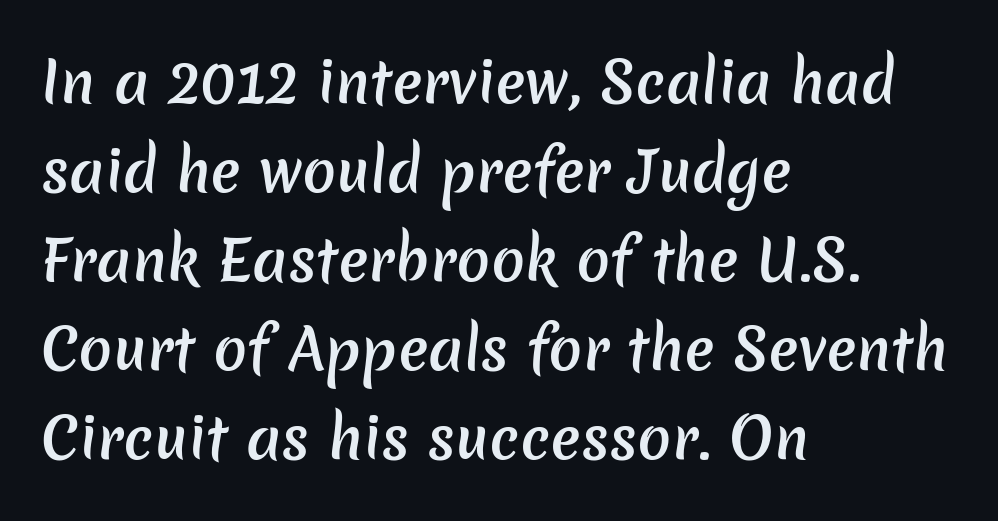
Caption: standard tracking, unaltered. Descenders are the only things crossing below the line. Is the type bold? Partly — it's a semibold, heavier than regular but not fully bold. The leading is moderate, giving the passage an even texture. Examine the stroke ends and you'll find no serifs. Proportional: the letters do not fall into vertical columns.
